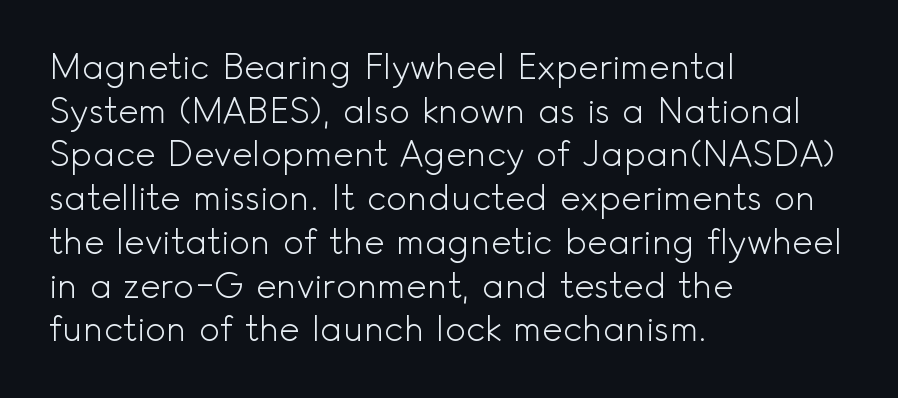
Nothing sits at the stroke ends, so this counts as sans-serif. What's the leading like? Ordinary, nothing unusual. These glyphs show unthickened strokes, regular width or finer. The letters stand upright; this is a roman face. Short note: letters normally spaced.
